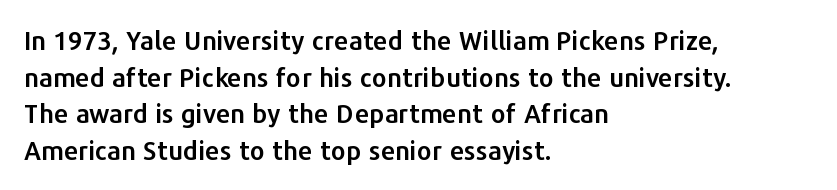
Q: Is the text italic (slanted)? A: No, it is upright.
Q: Is the text underlined? A: No.
Q: How is the paragraph aligned? A: Left-aligned.
Q: Is the spacing between letters normal or unusually wide? A: Normal.
Q: Is the spacing between lines tight, normal or loose? A: Normal.
